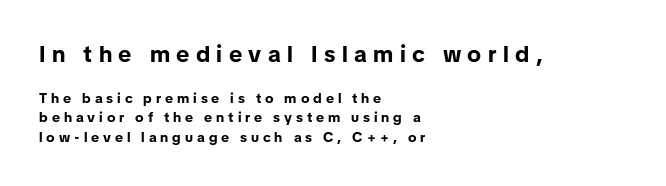
Q: Is the text bold? A: Yes.
Q: Is the text italic (slanted)? A: No, it is upright.
Q: Is the text underlined? A: No.
Q: How is the paragraph aligned? A: Left-aligned.
Q: Is the spacing between letters normal or unusually wide? A: Unusually wide.
Q: Is the spacing between lines tight, normal or loose? A: Normal.
Q: Which block of text is set in a larger size, the first (top) or the second (bottom)? A: The first (top) one.
